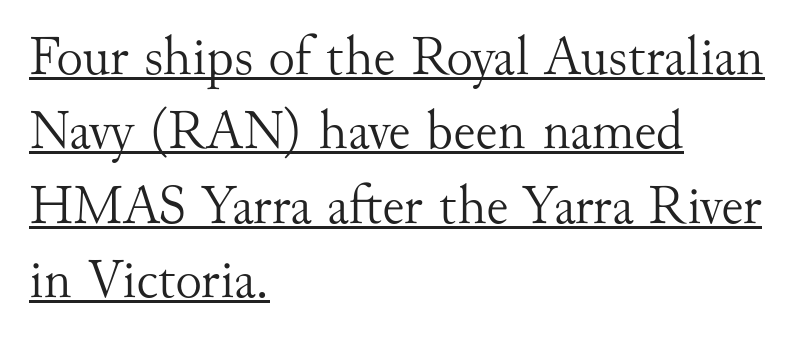
You could not count columns in this text — the font is proportionally spaced. You can tell it's not italic because the verticals are truly vertical. This sample uses plain, unmodified letter spacing. Counters stay open thanks to moderate or lighter strokes.
